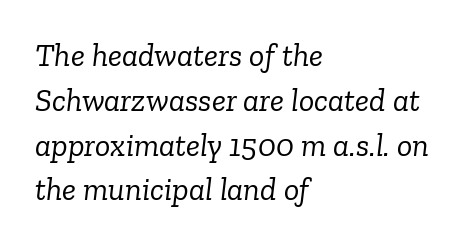
The image shows 32 px light serif type, italic (leaning right); set left-aligned, normal line spacing (1.4x), normal letter spacing, not underlined; low stroke contrast and a medium x-height.
